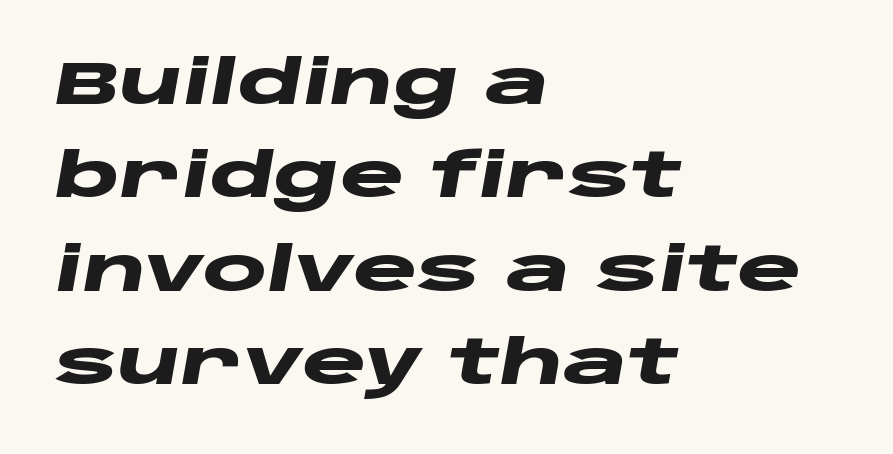
Only glyphs here, with clear space below each row. The rendering uses natural spacing where letterforms have individual widths. Does the lettering tilt? It does — this is italic. Pretty heavy lettering here — definitely bold.
